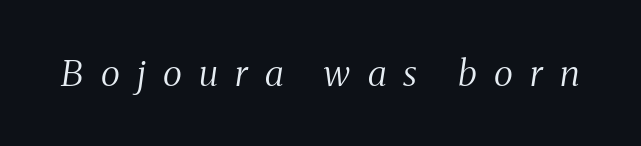
Here the glyphs are tracked loosely, breaking word shapes into spaced letters. The face looks like a standard text weight, possibly lighter. The lettering tilts uniformly, giving the passage an italic look. Each row of text sits above clean, open space. Note the varied advance widths — an 'i' is clearly narrower than an 'm'.
